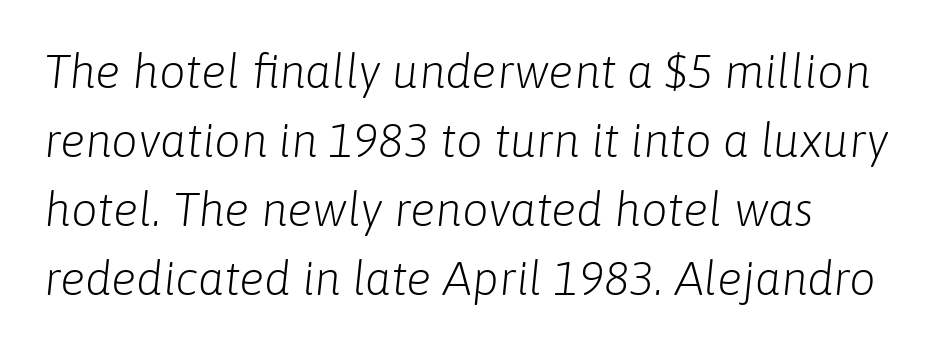
{"italic": "yes", "lean": "right", "slant_degrees": 6, "bold": "no", "weight": "light", "width": "normal", "stroke_contrast": "low", "x_height": "medium", "monospaced": "no", "underline": "no", "align": "left", "line_spacing": "normal", "line_spacing_ratio": 1.47, "letter_spacing": "normal", "letter_spacing_em": 0.0, "glyph_px": 47}
